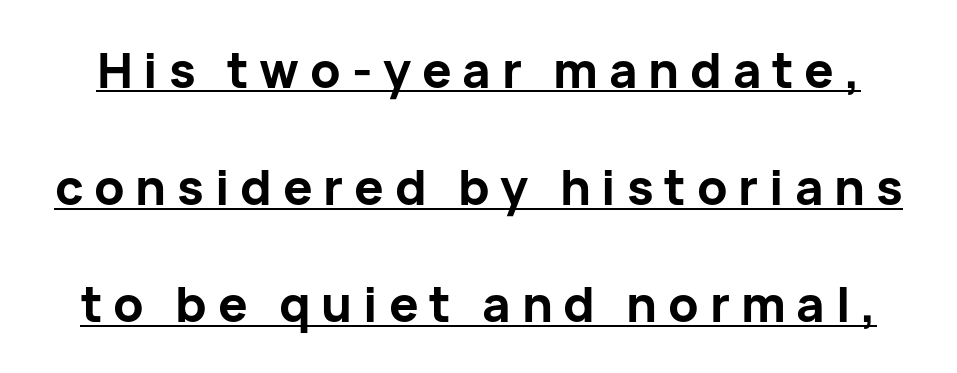
Chunky letters — that's bold for sure. Decoration check: the copy is underlined. Tall strokes in this sample are plumb rather than angled. The vertical gap from one line to the next is large. Spacing verdict: proportional, widths tailored to each character.
